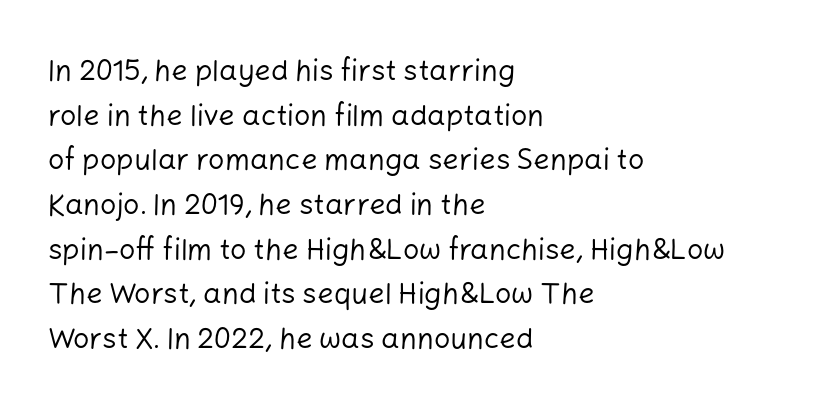
{"serif": "no", "italic": "no", "bold": "no", "weight": "regular", "width": "normal", "stroke_contrast": "low", "x_height": "medium", "monospaced": "no", "underline": "no", "align": "left", "line_spacing": "normal", "line_spacing_ratio": 1.54, "letter_spacing": "normal", "letter_spacing_em": 0.0, "glyph_px": 29}
